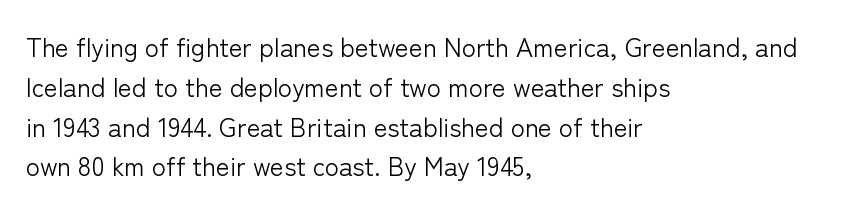
The image shows 26 px text type, upright; set left-aligned, normal line spacing (1.53x), normal letter spacing, not underlined.
